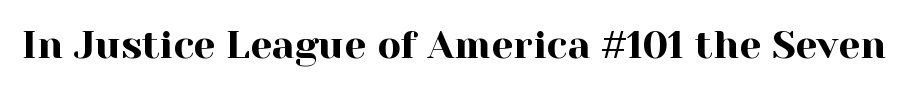
Caption: standard tracking, unaltered. You can tell it's not italic because the verticals are truly vertical. The face used here is proportionally spaced, like ordinary book or web type. Quick note: underline off. Serifs: yes, visible at the terminals of the letterforms.
